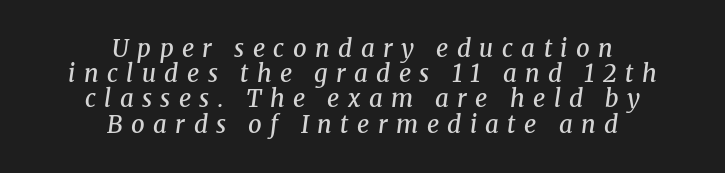
Reading down the column, the eye jumps only a short way to each next line. Check the space under the baseline: it is left empty. Teacher's note: observe the equal gaps on both sides — that is centered alignment. There is plenty of visible air inserted between adjacent glyphs.
